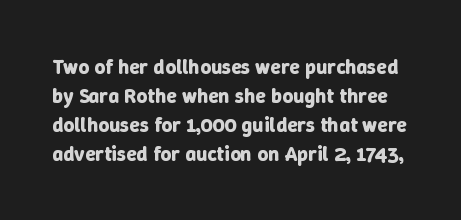
The image shows 21 px bold type, upright; set normal line spacing (1.38x), normal letter spacing, not underlined.
